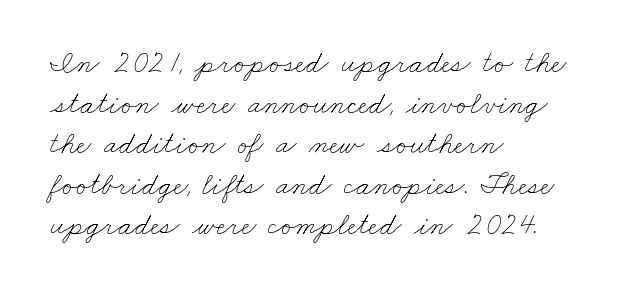
The image shows 31 px thin, wide type; set left-aligned, normal line spacing (1.31x), normal letter spacing, not underlined; low stroke contrast and a small x-height.
